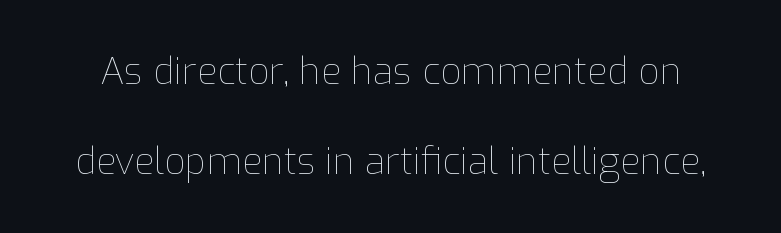
{"italic": "no", "bold": "no", "weight": "thin", "width": "normal", "stroke_contrast": "low", "x_height": "medium", "monospaced": "no", "underline": "no", "line_spacing": "loose", "line_spacing_ratio": 2.42, "letter_spacing": "normal", "letter_spacing_em": 0.0, "glyph_px": 37}
